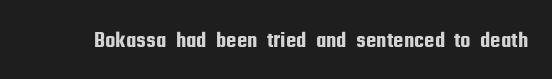
{"italic": "no", "underline": "no", "letter_spacing": "normal", "letter_spacing_em": 0.0, "glyph_px": 23}
